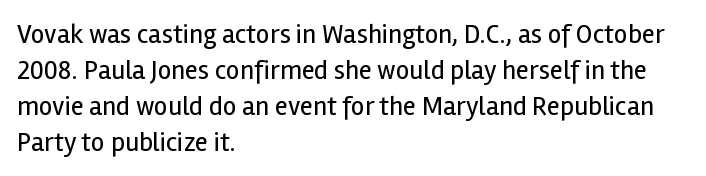
{"italic": "no", "bold": "no", "underline": "no", "align": "left", "line_spacing": "normal", "line_spacing_ratio": 1.33, "letter_spacing": "normal", "letter_spacing_em": 0.0, "glyph_px": 27}
